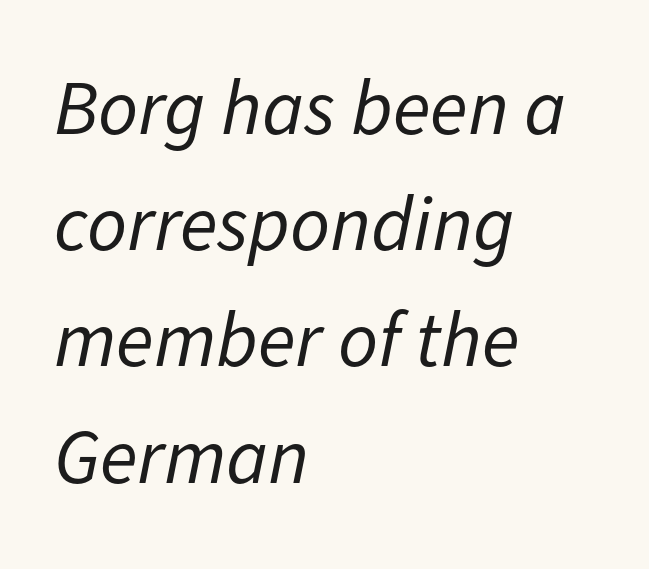
Weight: not bold — regular or lighter. The rendering keeps characters at their native spacing. Varying glyph widths throughout — classic text-font behaviour. Whoever set this chose a conventional vertical rhythm.
